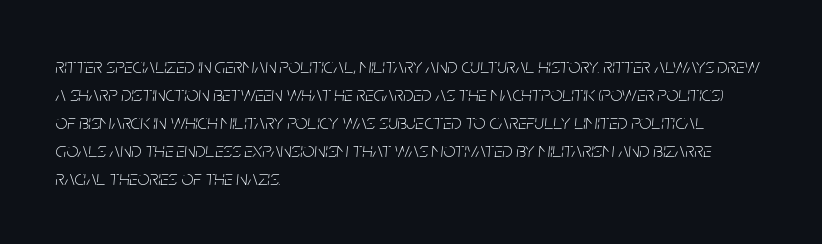
You could call the tracking neutral — neither tight nor loose. The string is rendered with underlining switched off. Compared with a typical body face, this is equally light or lighter still. In CSS terms this would be text-align: left.
